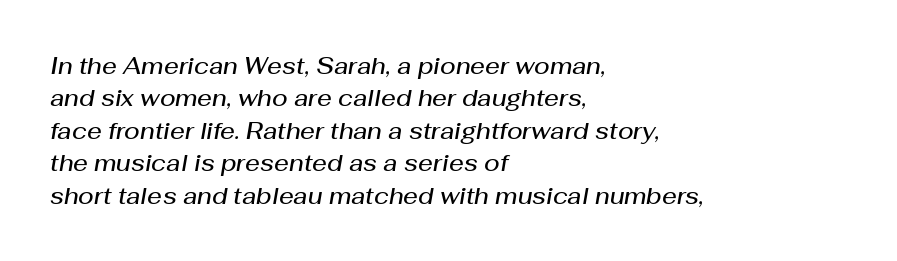
Rule under the text: the space is simply empty. What stands out about the letter spacing? Nothing — it is the standard amount. An italicized treatment has been applied to the whole sample. Evenly set lines give the paragraph a standard silhouette. Notice how the passage keeps a crisp vertical edge on the left only. Emphasis by weight is partial: semibold.
